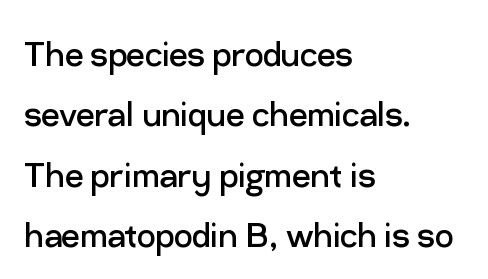
Q: Is the text bold? A: No.
Q: Is the text italic (slanted)? A: No, it is upright.
Q: Is the typeface a serif or a sans-serif typeface? A: Sans-serif.
Q: Is the text underlined? A: No.
Q: How is the paragraph aligned? A: Left-aligned.
Q: Is the spacing between letters normal or unusually wide? A: Normal.
Q: Is the spacing between lines tight, normal or loose? A: Normal.
Q: Width (condensed, normal, or wide)? A: Normal.
Q: Stroke contrast? A: Low.
Q: x-height? A: Medium.
Q: Monospaced? A: No.
